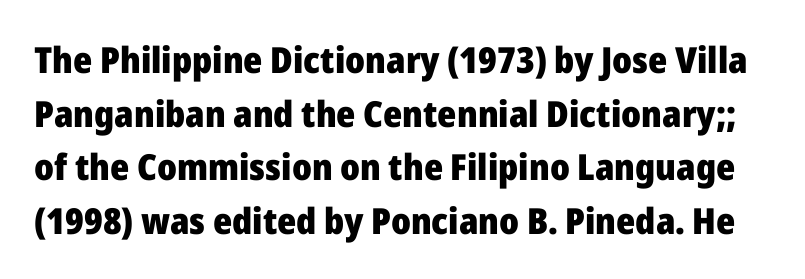
{"serif": "no", "italic": "no", "bold": "yes", "weight": "heavy", "width": "normal", "stroke_contrast": "low", "x_height": "medium", "monospaced": "no", "underline": "no", "line_spacing": "normal", "line_spacing_ratio": 1.49, "letter_spacing": "normal", "letter_spacing_em": 0.0, "glyph_px": 36}
